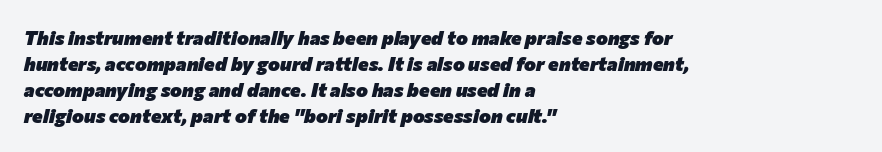
The image shows 20 px bold type, italic (leaning right); set left-aligned, normal line spacing (1.3x), normal letter spacing, not underlined.
